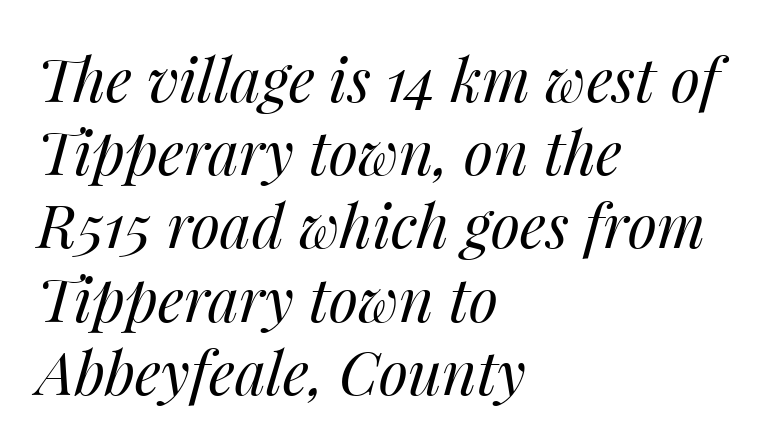
The image shows 60 px regular-weight type, italic (leaning right); set left-aligned, line spacing 1.22x, normal letter spacing, not underlined; medium stroke contrast and a medium x-height.
